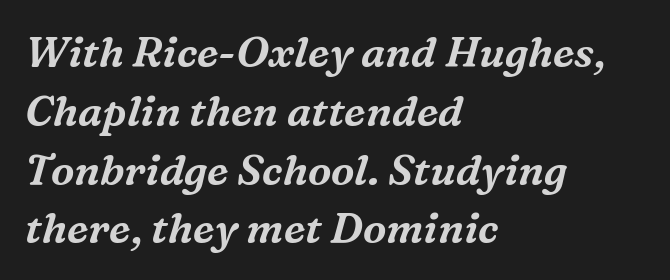
{"serif": "yes", "italic": "yes", "lean": "right", "slant_degrees": 16, "width": "normal", "stroke_contrast": "medium", "x_height": "medium", "monospaced": "no", "underline": "no", "align": "left", "line_spacing": "normal", "line_spacing_ratio": 1.4, "letter_spacing": "normal", "letter_spacing_em": 0.0, "glyph_px": 42}
